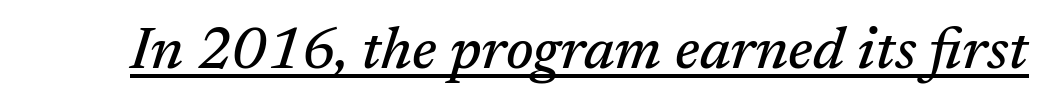
Tracking here is standard; glyphs follow each other at the usual distance. These lines are composed in type with serifs. Caption: lettering with a line underneath. It's the slanting kind of type.
